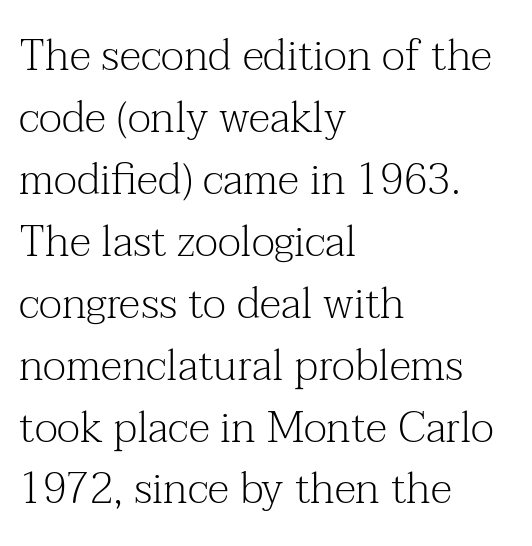
Q: Is the text bold? A: No.
Q: Is the text italic (slanted)? A: No, it is upright.
Q: Is the typeface a serif or a sans-serif typeface? A: Serif.
Q: Is the text underlined? A: No.
Q: How is the paragraph aligned? A: Left-aligned.
Q: Is the spacing between letters normal or unusually wide? A: Normal.
Q: Is the spacing between lines tight, normal or loose? A: Normal.
Q: Width (condensed, normal, or wide)? A: Normal.
Q: Stroke contrast? A: Medium.
Q: x-height? A: Medium.
Q: Monospaced? A: No.
